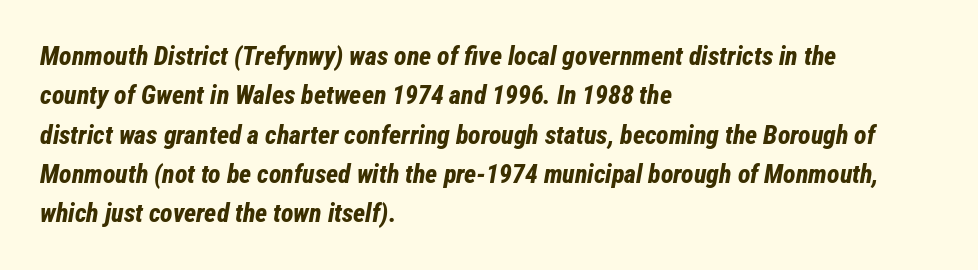
Q: Is the text bold? A: Yes.
Q: Is the text italic (slanted)? A: Yes, it leans right by about 12 degrees.
Q: Is the text underlined? A: No.
Q: How is the paragraph aligned? A: Left-aligned.
Q: Is the spacing between letters normal or unusually wide? A: Normal.
Q: Is the spacing between lines tight, normal or loose? A: Normal.
